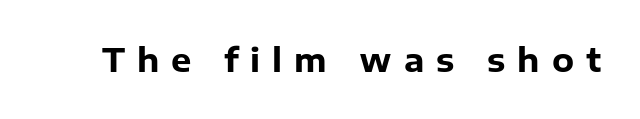
{"serif": "no", "italic": "no", "bold": "yes", "weight": "heavy", "width": "normal", "stroke_contrast": "low", "x_height": "medium", "monospaced": "no", "underline": "no", "letter_spacing": "wide", "letter_spacing_em": 0.37, "glyph_px": 32}
